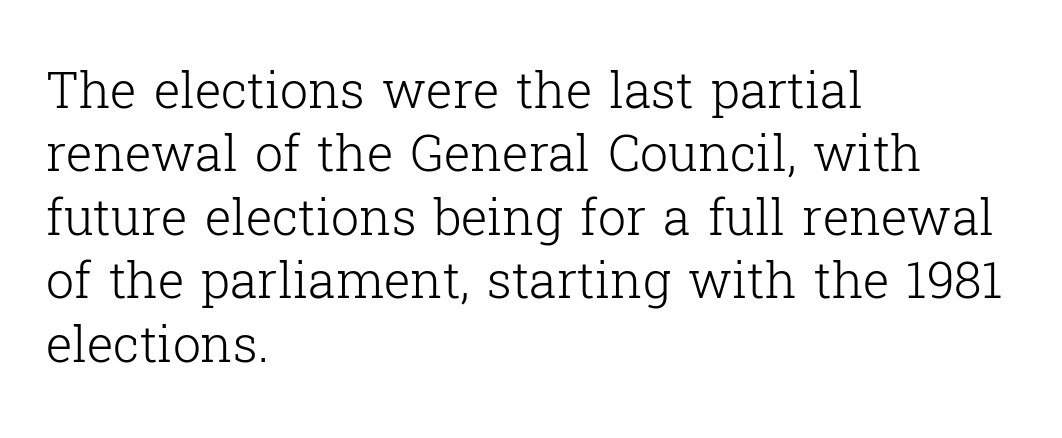
The image shows 50 px light serif type, upright; set left-aligned, normal line spacing (1.27x), normal letter spacing, not underlined; low stroke contrast and a medium x-height.
